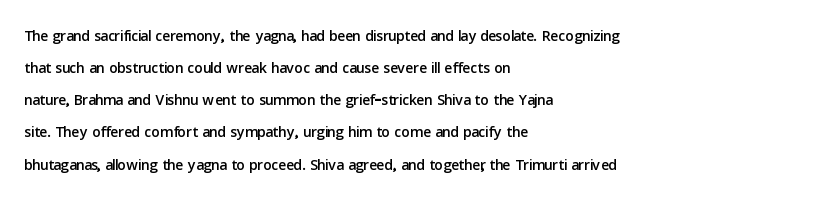
Layout note: lines flush left. The string is rendered with underlining switched off. The line texture is even and compact thanks to regular tracking. A roman cut, with each character standing at attention. The space between consecutive lines is moderate.
